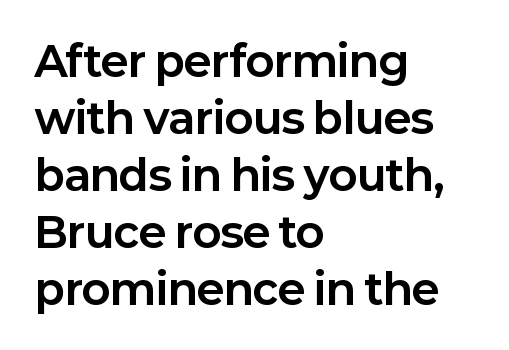
{"serif": "no", "italic": "no", "bold": "yes", "weight": "bold", "width": "normal", "stroke_contrast": "low", "x_height": "medium", "monospaced": "no", "underline": "no", "align": "left", "line_spacing": "normal", "line_spacing_ratio": 1.36, "letter_spacing": "normal", "letter_spacing_em": 0.0, "glyph_px": 42}
